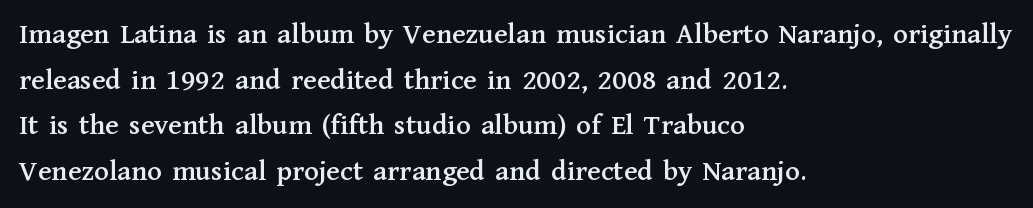
Q: Is the text italic (slanted)? A: No, it is upright.
Q: Is the typeface a serif or a sans-serif typeface? A: Serif.
Q: Is the text underlined? A: No.
Q: How is the paragraph aligned? A: Left-aligned.
Q: Is the spacing between letters normal or unusually wide? A: Normal.
Q: Is the spacing between lines tight, normal or loose? A: Normal.
Q: Width (condensed, normal, or wide)? A: Normal.
Q: Stroke contrast? A: Medium.
Q: x-height? A: Medium.
Q: Monospaced? A: No.
